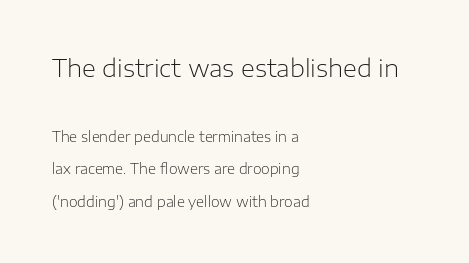
{"italic": "no", "bold": "no", "underline": "no", "align": "left", "line_spacing": "loose", "line_spacing_ratio": 2.32, "letter_spacing": "normal", "letter_spacing_em": 0.0, "larger_block": "first", "size_ratio": 1.71, "glyph_px": 24}
